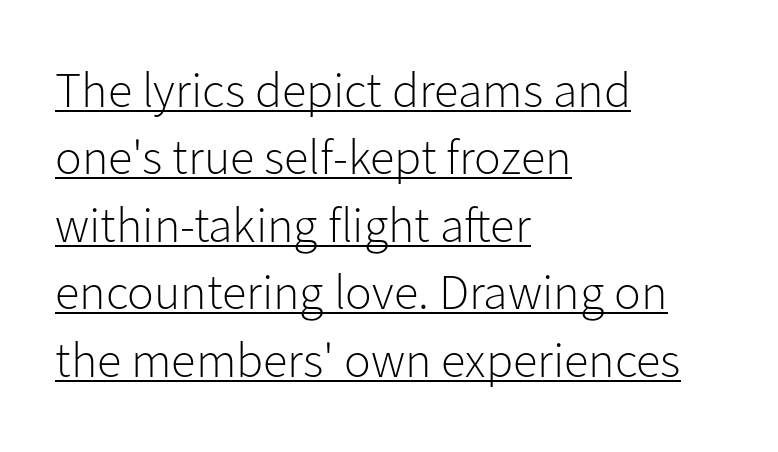
The image shows 50 px light sans-serif type, upright; set left-aligned, normal line spacing (1.35x), normal letter spacing, underlined; low stroke contrast and a medium x-height.
